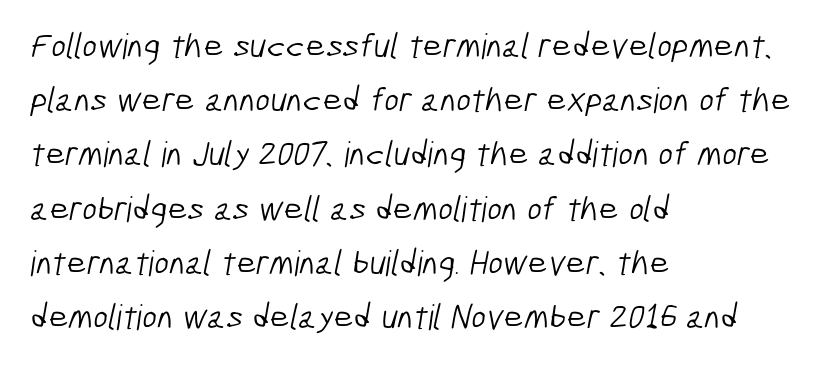
The image shows 35 px light, condensed sans-serif type; set left-aligned, normal line spacing (1.55x), normal letter spacing, not underlined; low stroke contrast and a medium x-height.
